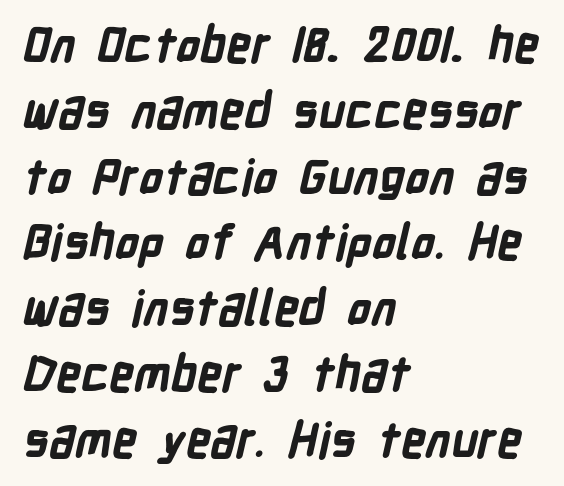
Q: Is the text bold? A: Yes.
Q: Is the typeface a serif or a sans-serif typeface? A: Sans-serif.
Q: Is the text underlined? A: No.
Q: How is the paragraph aligned? A: Left-aligned.
Q: Is the spacing between letters normal or unusually wide? A: Normal.
Q: Is the spacing between lines tight, normal or loose? A: Normal.
Q: Width (condensed, normal, or wide)? A: Condensed.
Q: Stroke contrast? A: Low.
Q: x-height? A: Medium.
Q: Monospaced? A: No.
